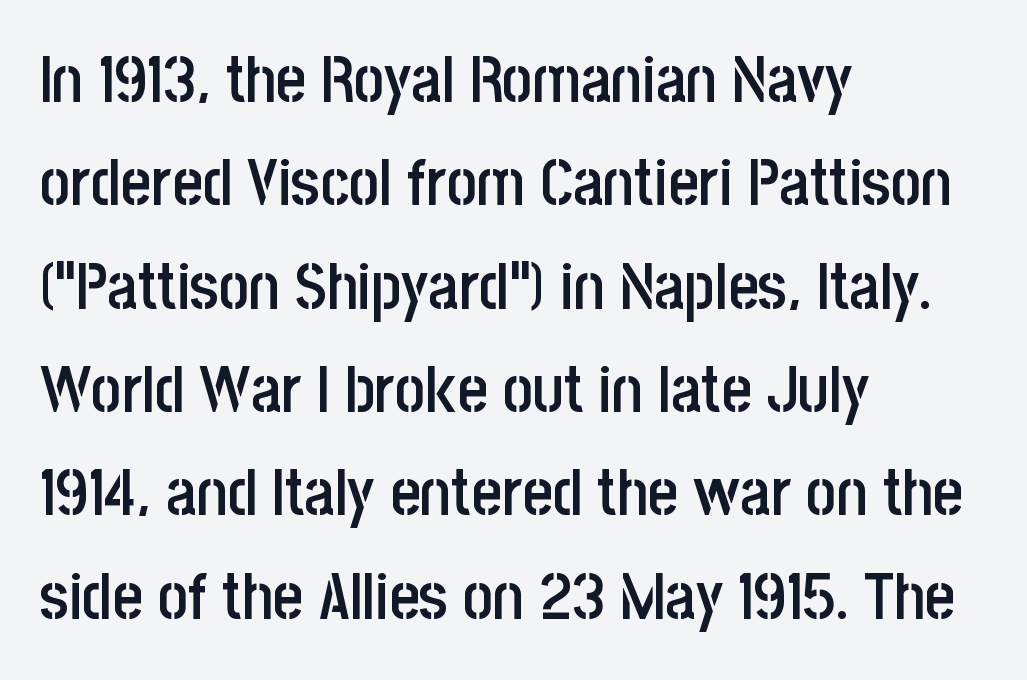
{"serif": "no", "italic": "no", "bold": "semi", "weight": "semibold", "width": "condensed", "stroke_contrast": "low", "x_height": "large", "monospaced": "no", "underline": "no", "align": "left", "line_spacing": "normal", "line_spacing_ratio": 1.59, "letter_spacing": "normal", "letter_spacing_em": 0.0, "glyph_px": 65}
